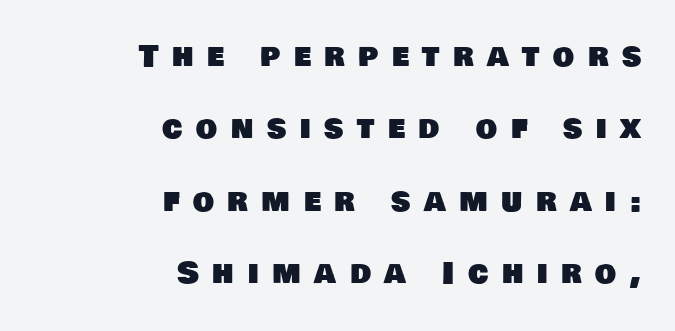
The block of text is sparse from top to bottom, with ample space between rows. The rendering anchors every line to the right-hand side. Here the designer chose a conventional face with non-uniform glyph widths. No feet cap the strokes, marking this as sans-serif type. The specimen omits any rule beneath the text block's lines.
